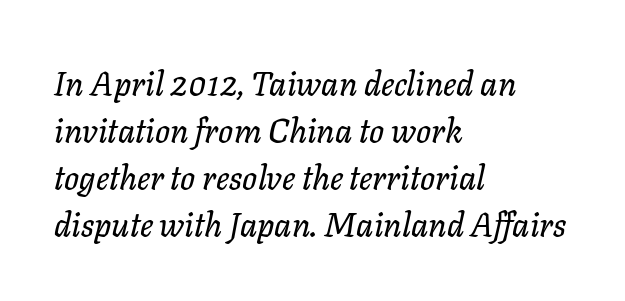
Does extra space separate the letters? No, they use regular spacing. One glance says typical: line gaps are just what's usual. Spacing verdict: proportional, widths tailored to each character. Emphasis-style slanted type is in use.
